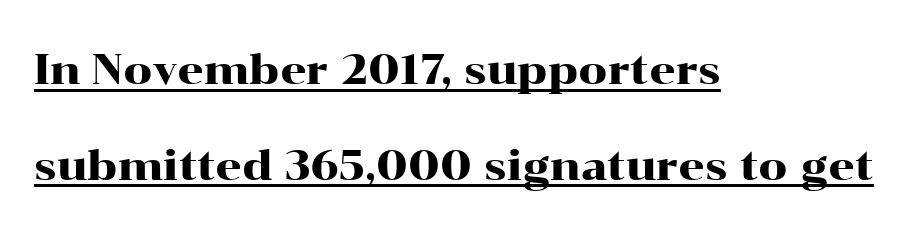
{"serif": "yes", "italic": "no", "width": "wide", "stroke_contrast": "high", "x_height": "medium", "monospaced": "no", "underline": "yes", "align": "left", "line_spacing": "loose", "line_spacing_ratio": 2.33, "letter_spacing": "normal", "letter_spacing_em": 0.0, "glyph_px": 41}
